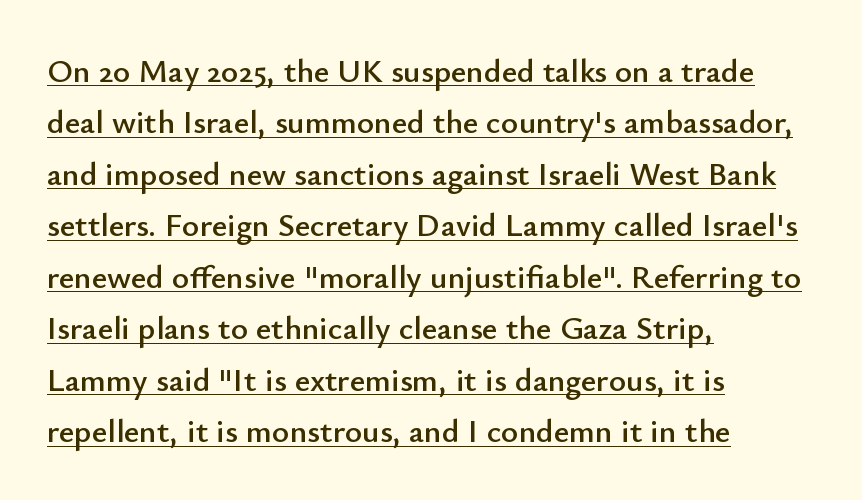
Q: Is the text italic (slanted)? A: No, it is upright.
Q: Is the typeface a serif or a sans-serif typeface? A: Sans-serif.
Q: Is the text underlined? A: Yes.
Q: How is the paragraph aligned? A: Left-aligned.
Q: Is the spacing between letters normal or unusually wide? A: Normal.
Q: Is the spacing between lines tight, normal or loose? A: Normal.
Q: Width (condensed, normal, or wide)? A: Normal.
Q: Stroke contrast? A: Low.
Q: x-height? A: Small.
Q: Monospaced? A: No.
